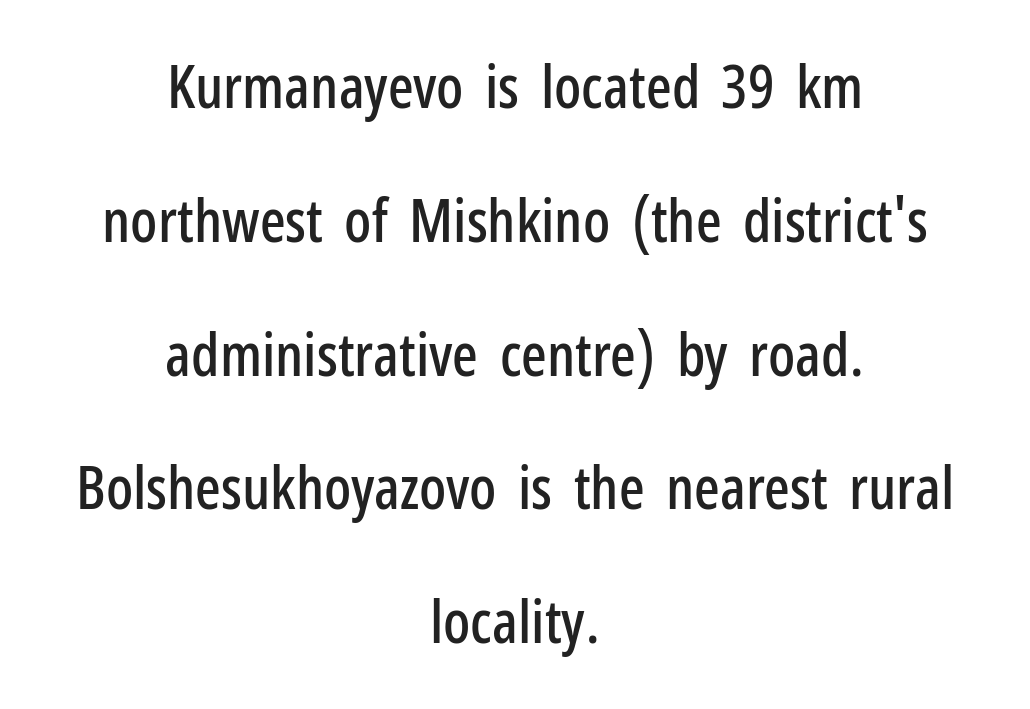
The image shows 60 px condensed sans-serif type, upright; set centered, loose line spacing (2.23x), normal letter spacing, not underlined; low stroke contrast and a medium x-height.
